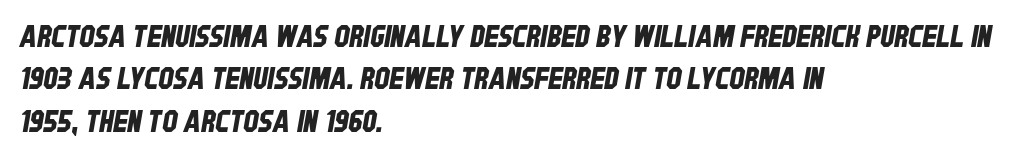
The face used here is proportionally spaced, like ordinary book or web type. Alignment: flush left. The font family rendered here belongs to the sans-serif group. The line-height multiplier appears to be the usual default. Nothing unusual about the tracking: characters are spaced as the font intends. The zone under the glyphs is completely vacant.
